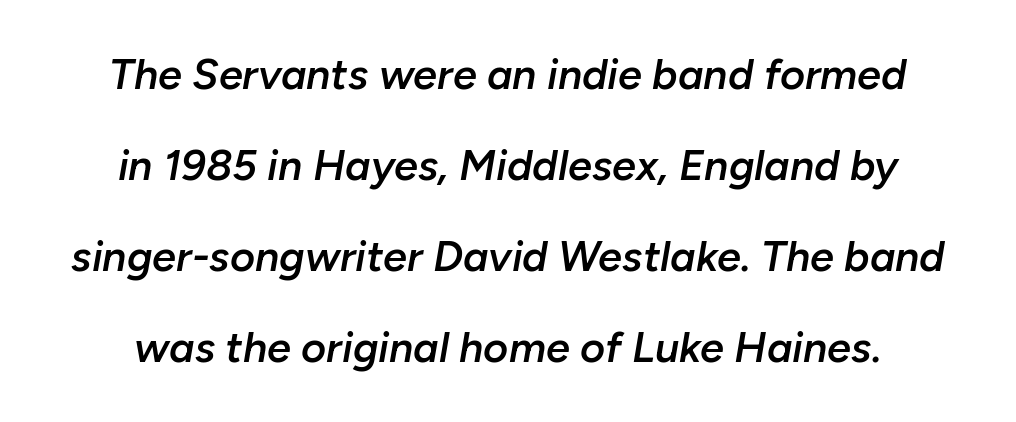
Does extra space separate the letters? No, they use regular spacing. Does the copy run flush right? No — it is centered line by line. Italic: yes, the glyphs are oblique. Descender tails drop into unmarked territory.
